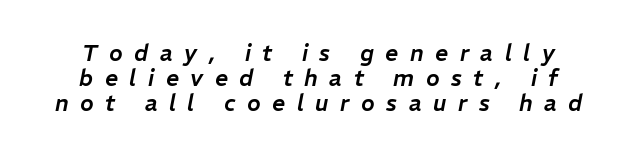
Q: Is the text italic (slanted)? A: Yes, it leans right by about 11 degrees.
Q: Is the text underlined? A: No.
Q: Is the spacing between letters normal or unusually wide? A: Unusually wide.
Q: Is the spacing between lines tight, normal or loose? A: Tight.
